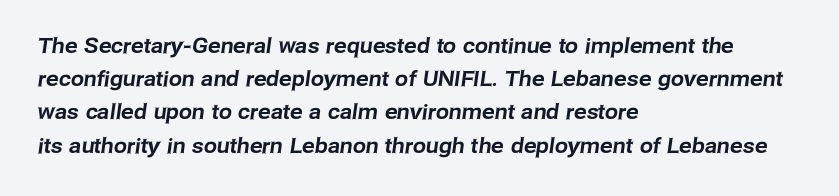
Decoration check: the copy has no underline. These lines are set flush left with a ragged right edge. A typesetter would call this leading conventional body-copy spacing. Caption: standard tracking, unaltered.
